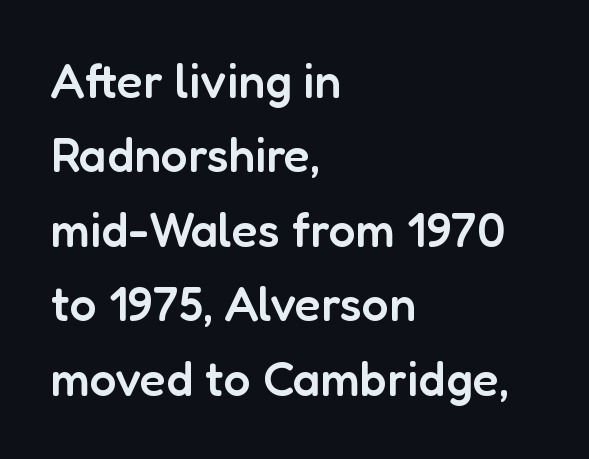
The image shows 48 px semibold sans-serif type, upright; set left-aligned, normal line spacing (1.55x), normal letter spacing, not underlined; low stroke contrast and a medium x-height.
